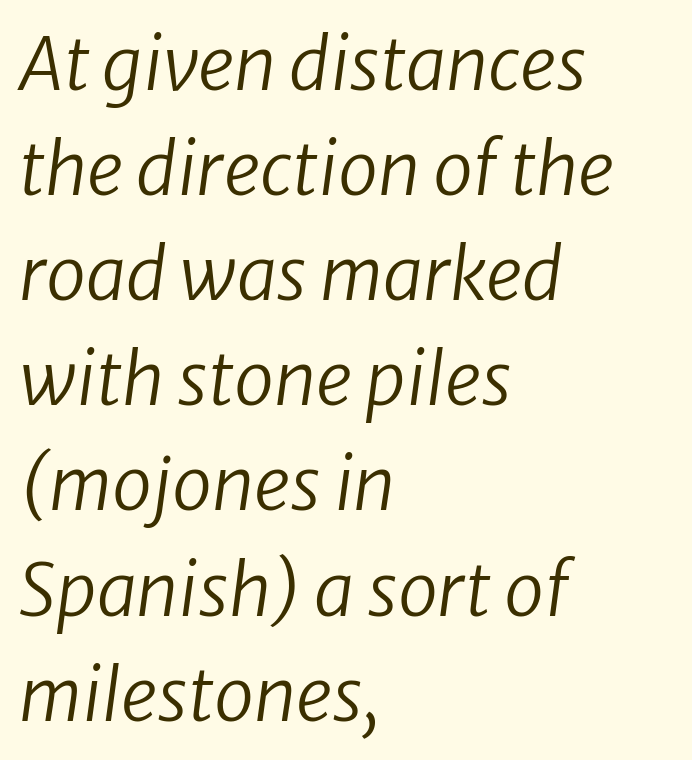
The image shows 72 px regular-weight sans-serif type; set left-aligned, normal line spacing (1.46x), normal letter spacing, not underlined; low stroke contrast and a medium x-height.
